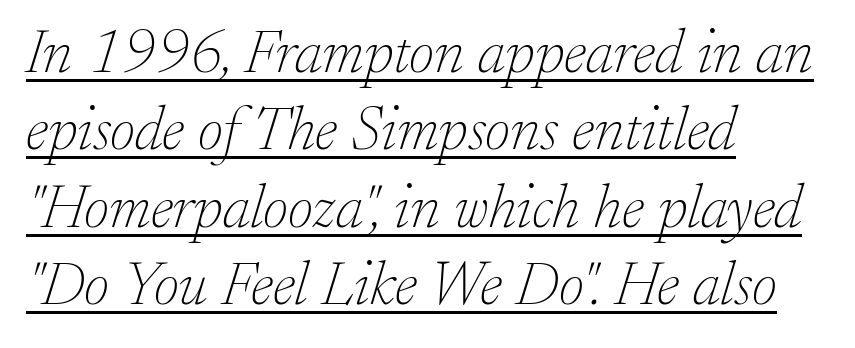
The font sits on the lighter half of the weight spectrum, regular included. Emphasis is given by a line drawn under the lettering. Proportional: the letters do not fall into vertical columns. Students, note that the glyphs here touch the page at normal intervals.
